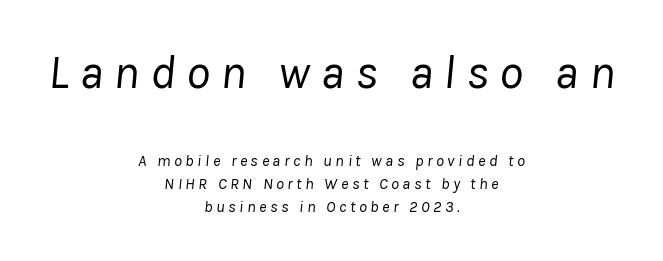
{"italic": "yes", "lean": "right", "slant_degrees": 8, "bold": "no", "weight": "regular", "width": "normal", "stroke_contrast": "low", "x_height": "medium", "monospaced": "no", "underline": "no", "align": "center", "line_spacing": "normal", "line_spacing_ratio": 1.45, "letter_spacing": "wide", "letter_spacing_em": 0.22, "larger_block": "first", "size_ratio": 3.0, "glyph_px": 48}
